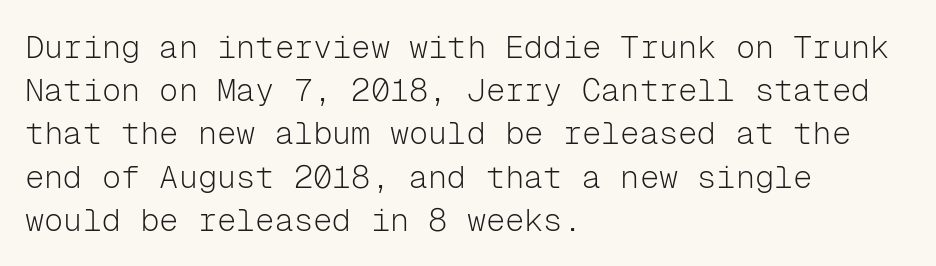
Is there any slant? The stems are plumb. Honestly, the row spacing looks completely unremarkable. Note: no serifs on the glyphs. Bare-footed words on every line.
